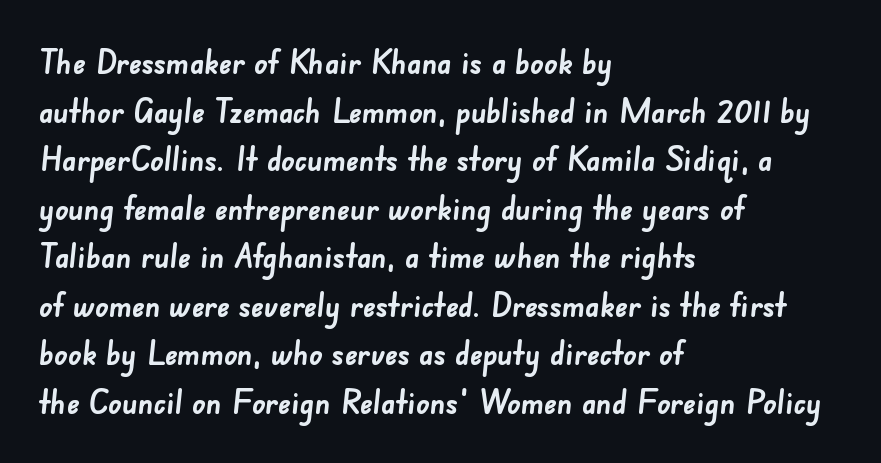
The image shows 33 px semibold sans-serif type; set left-aligned, normal line spacing (1.47x), normal letter spacing, not underlined; low stroke contrast and a small x-height.
